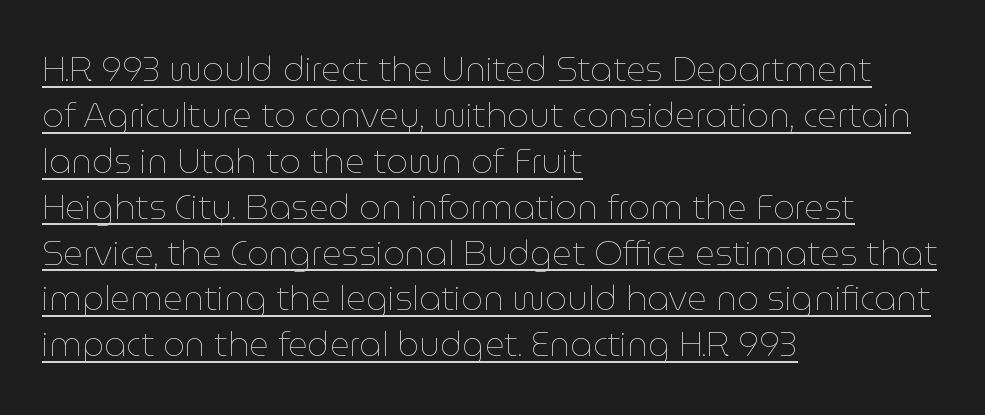
The image shows 34 px thin type, upright; set left-aligned, normal line spacing (1.35x), normal letter spacing, underlined; low stroke contrast and a medium x-height.
